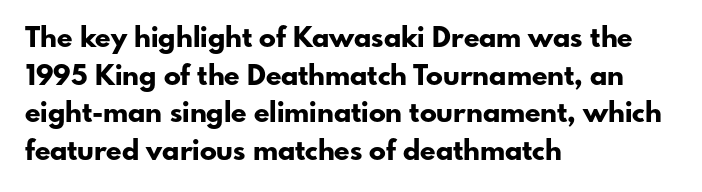
The line texture is even and compact thanks to regular tracking. Weight: bold. Decoration check: the copy has no underline. Is the block centered? No — it sits flush against the left margin. Varying glyph widths throughout — classic text-font behaviour.
